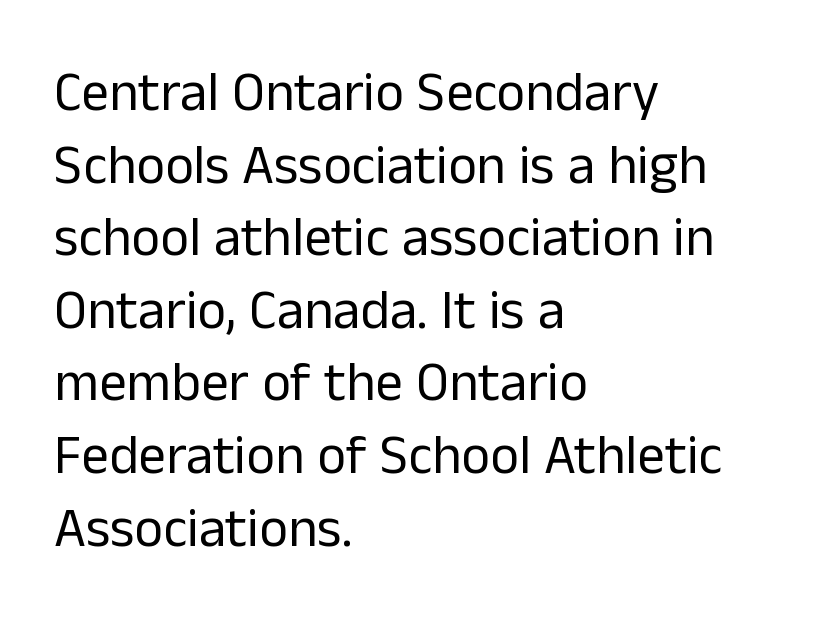
{"serif": "no", "italic": "no", "bold": "no", "weight": "regular", "width": "normal", "stroke_contrast": "low", "x_height": "medium", "monospaced": "no", "underline": "no", "align": "left", "line_spacing": "normal", "line_spacing_ratio": 1.32, "letter_spacing": "normal", "letter_spacing_em": 0.0, "glyph_px": 55}
